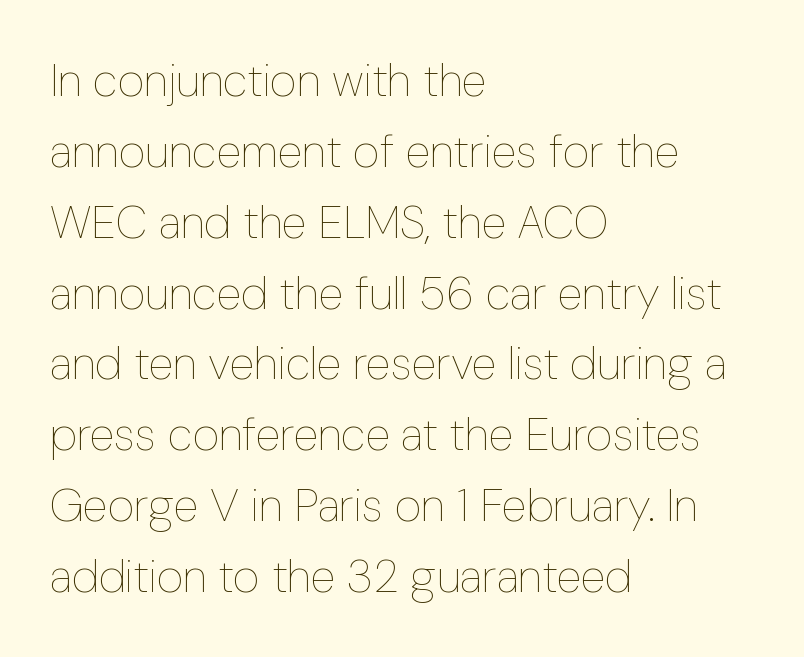
{"italic": "no", "bold": "no", "weight": "thin", "width": "condensed", "stroke_contrast": "low", "x_height": "medium", "monospaced": "no", "underline": "no", "align": "left", "line_spacing": "normal", "line_spacing_ratio": 1.54, "letter_spacing": "normal", "letter_spacing_em": 0.0, "glyph_px": 46}
